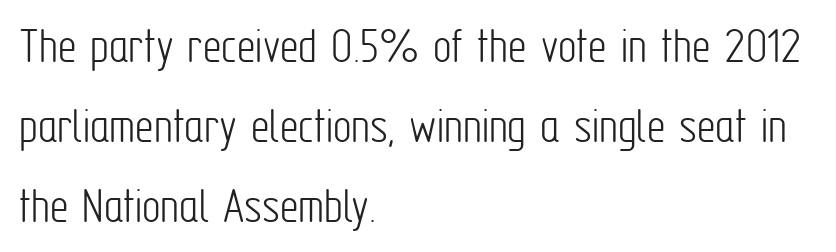
Check under the words: just untouched page. Line beginnings align vertically; line endings do not. Observe the ordinary spacing: letters are neighbours, not strangers. Regarding leading, the lines here are spaced in the standard way.
